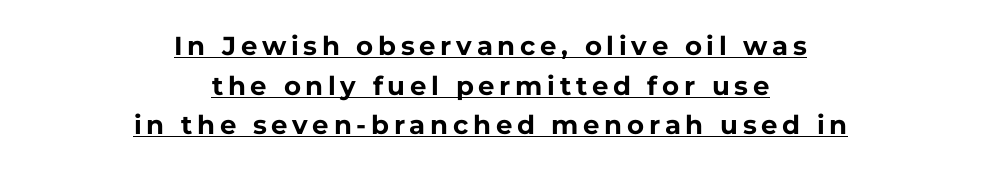
Q: Is the text bold? A: Yes.
Q: Is the text italic (slanted)? A: No, it is upright.
Q: Is the text underlined? A: Yes.
Q: How is the paragraph aligned? A: Centered.
Q: Is the spacing between lines tight, normal or loose? A: Normal.
